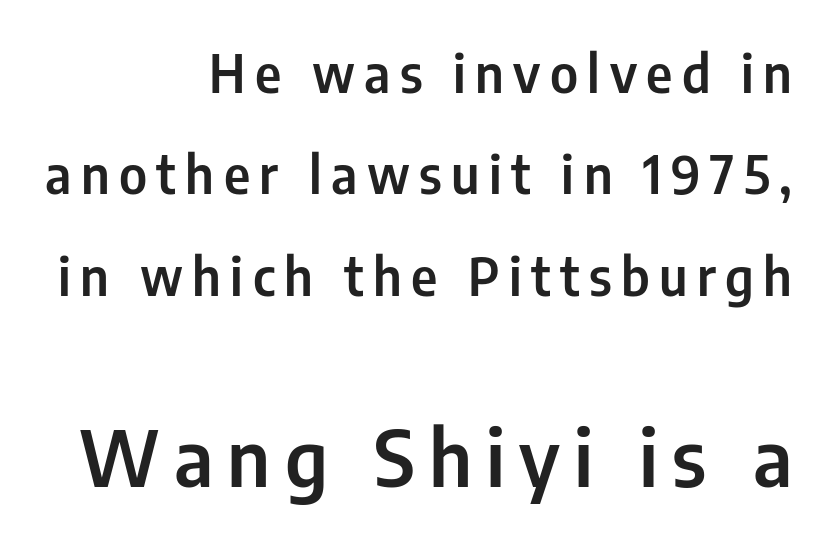
Lines of text with bare space underneath. Right-aligned paragraph, ragged on the left. A student would notice the bottom passage is typeset larger than what precedes it. This sample uses an upright cut, with every glyph sitting square on the baseline.
